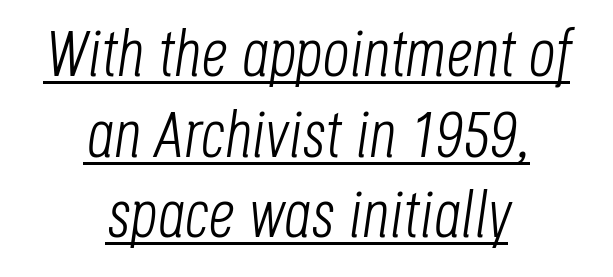
The image shows 66 px light, condensed type, italic (leaning right); set centered, line spacing 1.22x, normal letter spacing, underlined; low stroke contrast and a large x-height.
